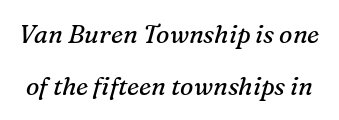
{"italic": "yes", "lean": "right", "slant_degrees": 16, "bold": "no", "underline": "no", "line_spacing": "loose", "line_spacing_ratio": 2.08, "letter_spacing": "normal", "letter_spacing_em": 0.0, "glyph_px": 25}
